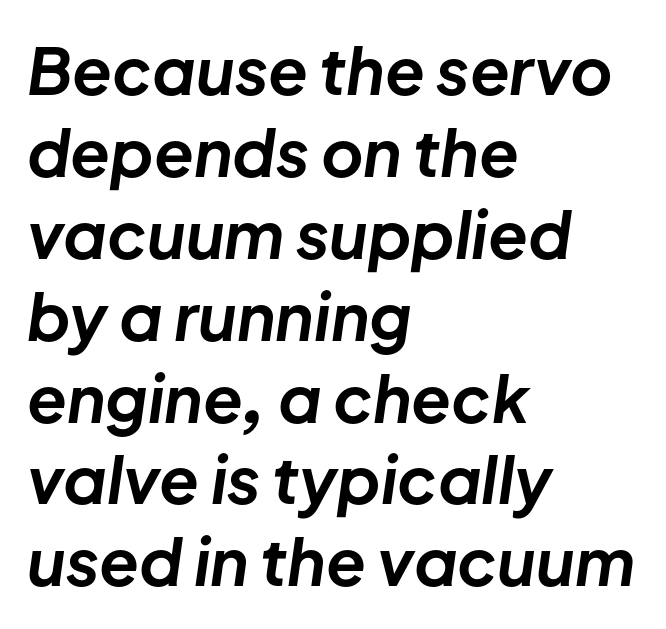
The image shows 65 px bold type, italic (leaning right); set left-aligned, normal line spacing (1.26x), normal letter spacing, not underlined; low stroke contrast and a medium x-height.
